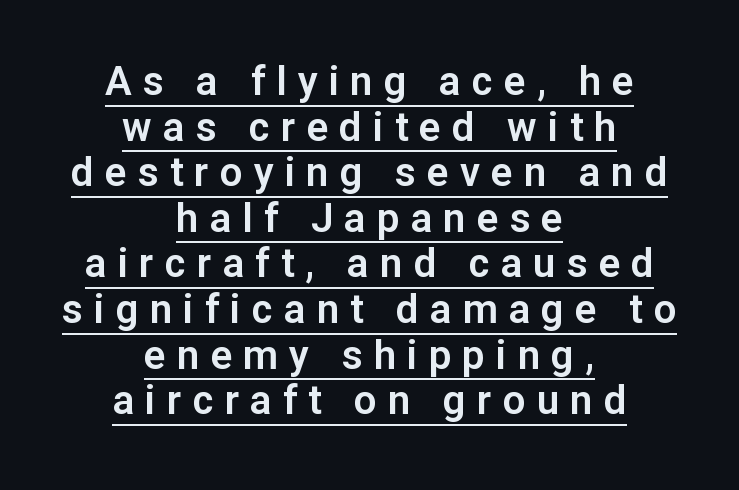
Q: Is the text italic (slanted)? A: No, it is upright.
Q: Is the typeface a serif or a sans-serif typeface? A: Sans-serif.
Q: Is the text underlined? A: Yes.
Q: How is the paragraph aligned? A: Centered.
Q: Is the spacing between letters normal or unusually wide? A: Unusually wide.
Q: Is the spacing between lines tight, normal or loose? A: Tight.
Q: Width (condensed, normal, or wide)? A: Normal.
Q: Stroke contrast? A: Low.
Q: x-height? A: Medium.
Q: Monospaced? A: No.
